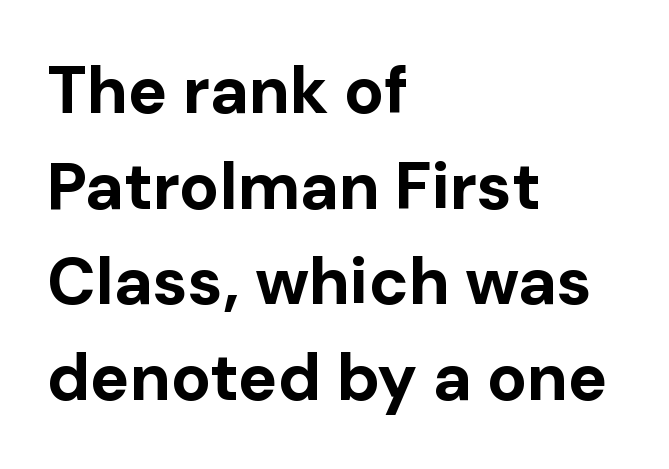
Q: Is the text bold? A: Yes.
Q: Is the text italic (slanted)? A: No, it is upright.
Q: Is the typeface a serif or a sans-serif typeface? A: Sans-serif.
Q: Is the text underlined? A: No.
Q: How is the paragraph aligned? A: Left-aligned.
Q: Is the spacing between letters normal or unusually wide? A: Normal.
Q: Is the spacing between lines tight, normal or loose? A: Normal.
Q: Width (condensed, normal, or wide)? A: Normal.
Q: Stroke contrast? A: Low.
Q: x-height? A: Medium.
Q: Monospaced? A: No.
